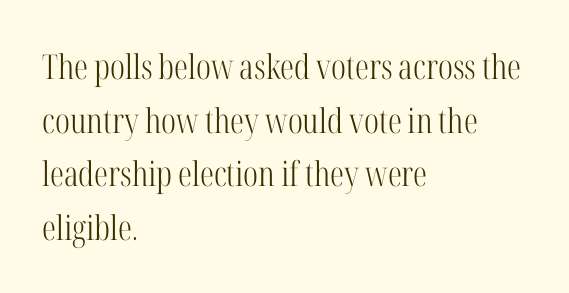
Q: Is the text bold? A: No.
Q: Is the text italic (slanted)? A: No, it is upright.
Q: Is the typeface a serif or a sans-serif typeface? A: Serif.
Q: Is the text underlined? A: No.
Q: How is the paragraph aligned? A: Left-aligned.
Q: Is the spacing between letters normal or unusually wide? A: Normal.
Q: Is the spacing between lines tight, normal or loose? A: Normal.
Q: Width (condensed, normal, or wide)? A: Condensed.
Q: Stroke contrast? A: High.
Q: x-height? A: Medium.
Q: Monospaced? A: No.
